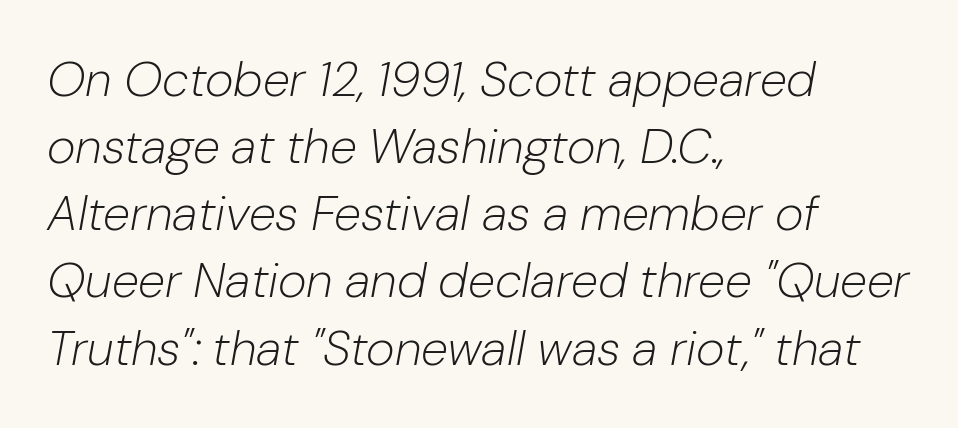
The image shows 49 px light type, italic (leaning right); set left-aligned, normal line spacing (1.37x), normal letter spacing, not underlined; low stroke contrast and a medium x-height.
